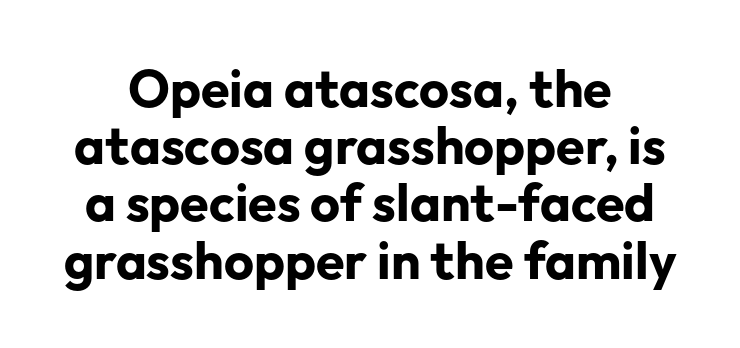
The image shows 52 px bold sans-serif type, upright; set tight line spacing (1.1x), normal letter spacing, not underlined; low stroke contrast and a medium x-height.
